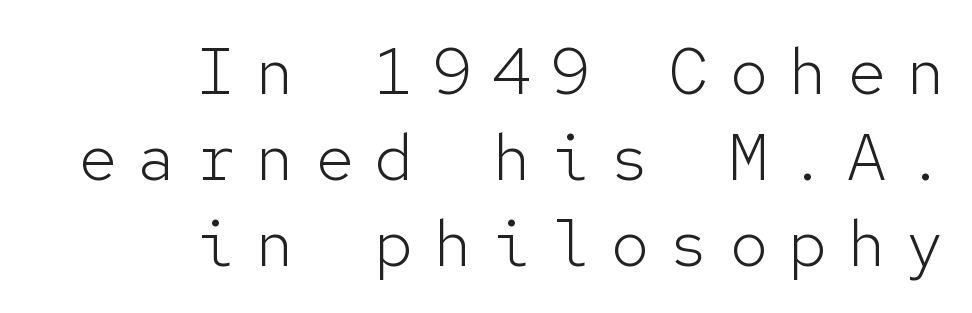
Q: Is the text bold? A: No.
Q: Is the text italic (slanted)? A: No, it is upright.
Q: Is the typeface a serif or a sans-serif typeface? A: Sans-serif.
Q: Is the text underlined? A: No.
Q: How is the paragraph aligned? A: Right-aligned.
Q: Is the spacing between letters normal or unusually wide? A: Unusually wide.
Q: Is the spacing between lines tight, normal or loose? A: Normal.
Q: Width (condensed, normal, or wide)? A: Normal.
Q: Stroke contrast? A: Low.
Q: x-height? A: Medium.
Q: Monospaced? A: Yes.
